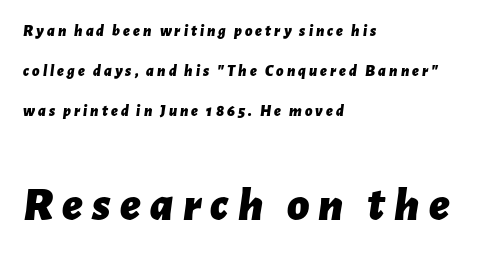
The image shows 48 px bold type, italic (leaning right); set left-aligned, loose line spacing (2.49x), not underlined; the second (bottom) block is 3.0x larger; low stroke contrast and a medium x-height.
